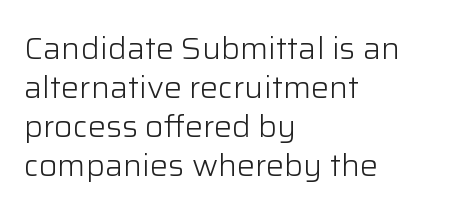
The image shows 30 px light sans-serif type, upright; set left-aligned, normal line spacing (1.3x), normal letter spacing, not underlined; low stroke contrast and a medium x-height.
